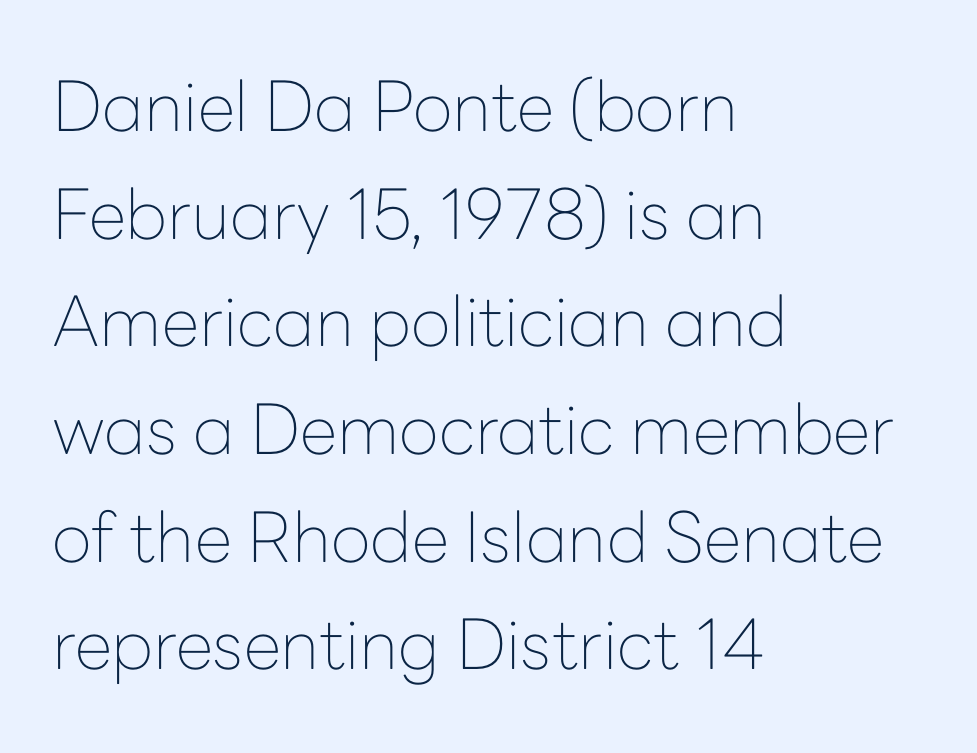
Q: Is the text bold? A: No.
Q: Is the text italic (slanted)? A: No, it is upright.
Q: Is the typeface a serif or a sans-serif typeface? A: Sans-serif.
Q: Is the text underlined? A: No.
Q: How is the paragraph aligned? A: Left-aligned.
Q: Is the spacing between letters normal or unusually wide? A: Normal.
Q: Is the spacing between lines tight, normal or loose? A: Normal.
Q: Width (condensed, normal, or wide)? A: Normal.
Q: Stroke contrast? A: Low.
Q: x-height? A: Medium.
Q: Monospaced? A: No.
